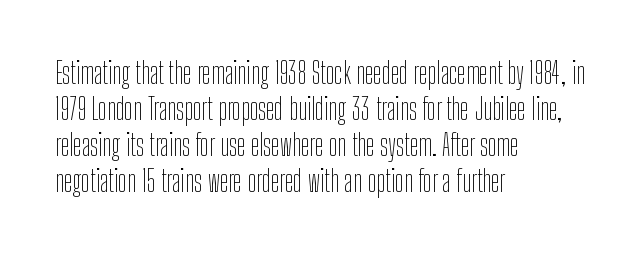
Q: Is the text bold? A: No.
Q: Is the text italic (slanted)? A: No, it is upright.
Q: Is the typeface a serif or a sans-serif typeface? A: Sans-serif.
Q: Is the text underlined? A: No.
Q: How is the paragraph aligned? A: Left-aligned.
Q: Is the spacing between letters normal or unusually wide? A: Normal.
Q: Width (condensed, normal, or wide)? A: Condensed.
Q: Stroke contrast? A: Low.
Q: x-height? A: Medium.
Q: Monospaced? A: No.
